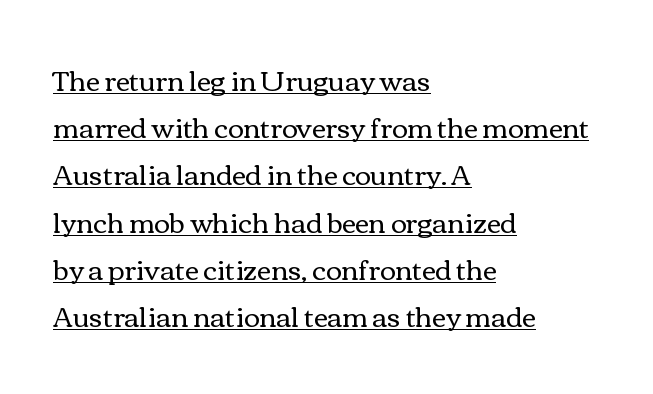
The image shows 27 px text type, upright; set left-aligned, line spacing 1.75x, normal letter spacing, underlined.
